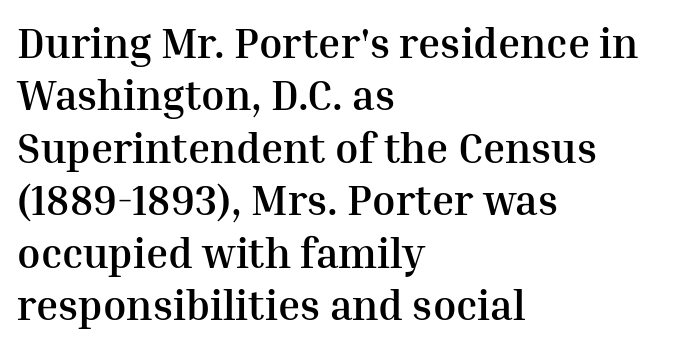
Q: Is the text bold? A: Yes.
Q: Is the text italic (slanted)? A: No, it is upright.
Q: Is the typeface a serif or a sans-serif typeface? A: Serif.
Q: Is the text underlined? A: No.
Q: How is the paragraph aligned? A: Left-aligned.
Q: Is the spacing between letters normal or unusually wide? A: Normal.
Q: Is the spacing between lines tight, normal or loose? A: Normal.
Q: Width (condensed, normal, or wide)? A: Normal.
Q: Stroke contrast? A: Medium.
Q: x-height? A: Medium.
Q: Monospaced? A: No.
